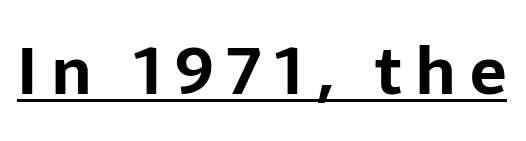
Q: Is the text bold? A: Yes.
Q: Is the text italic (slanted)? A: No, it is upright.
Q: Is the typeface a serif or a sans-serif typeface? A: Sans-serif.
Q: Is the text underlined? A: Yes.
Q: Is the spacing between letters normal or unusually wide? A: Unusually wide.
Q: Width (condensed, normal, or wide)? A: Normal.
Q: Stroke contrast? A: Low.
Q: x-height? A: Medium.
Q: Monospaced? A: No.
